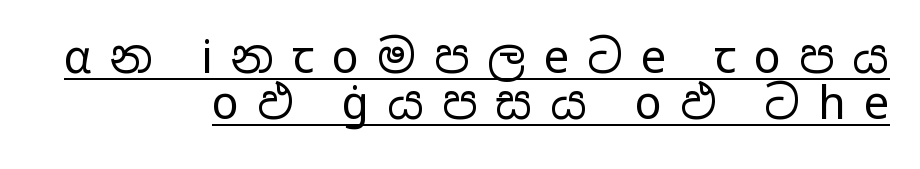
{"serif": "no", "italic": "no", "bold": "no", "weight": "regular", "width": "wide", "stroke_contrast": "low", "x_height": "medium", "monospaced": "no", "underline": "yes", "align": "right", "line_spacing": "tight", "line_spacing_ratio": 1.02, "letter_spacing": "wide", "letter_spacing_em": 0.4, "glyph_px": 45}
